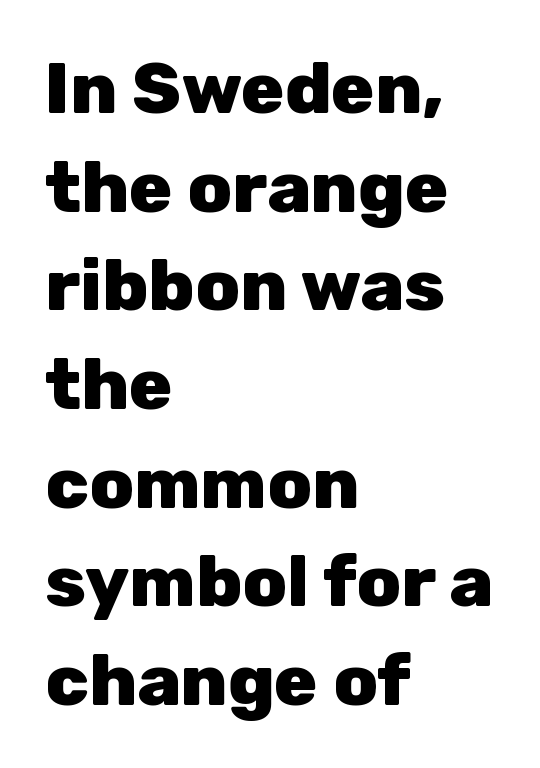
{"serif": "no", "italic": "no", "bold": "yes", "weight": "heavy", "width": "normal", "stroke_contrast": "low", "x_height": "medium", "monospaced": "no", "underline": "no", "align": "left", "line_spacing": "normal", "line_spacing_ratio": 1.37, "letter_spacing": "normal", "letter_spacing_em": 0.0, "glyph_px": 72}
